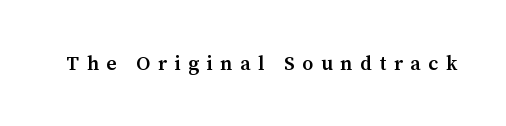
The image shows 20 px text type, upright; set unusually wide letter spacing (+0.38 em), not underlined.
